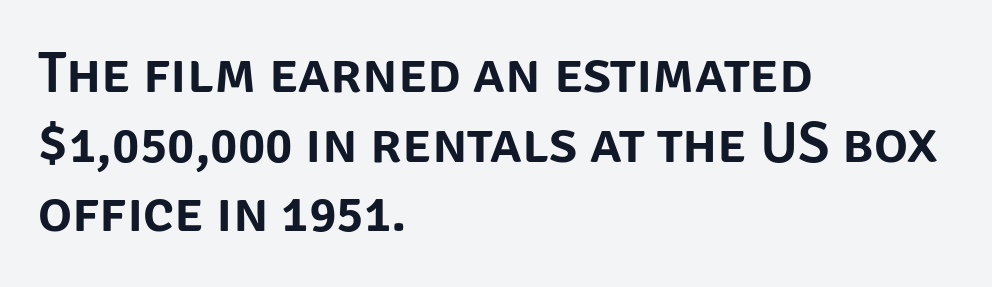
{"serif": "no", "italic": "no", "width": "normal", "stroke_contrast": "low", "x_height": "large", "monospaced": "no", "underline": "no", "align": "left", "line_spacing_ratio": 1.22, "letter_spacing": "normal", "letter_spacing_em": 0.0, "glyph_px": 57}
